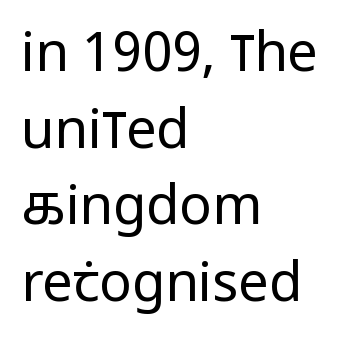
The image shows 54 px regular-weight, condensed sans-serif type, upright; set left-aligned, normal line spacing (1.42x), normal letter spacing, not underlined; low stroke contrast and a large x-height.
